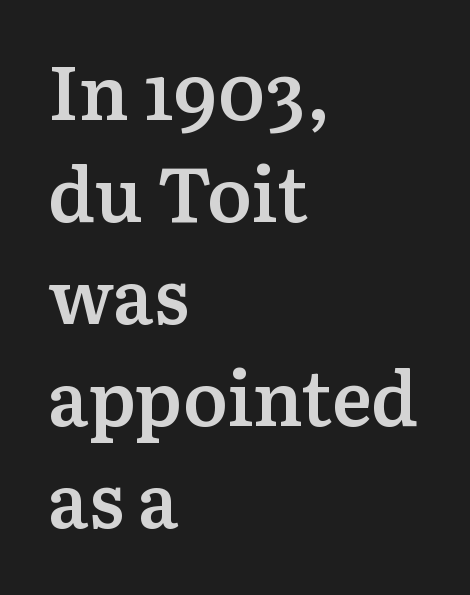
Q: Is the text bold? A: Semi-bold.
Q: Is the text italic (slanted)? A: No, it is upright.
Q: Is the typeface a serif or a sans-serif typeface? A: Serif.
Q: Is the text underlined? A: No.
Q: How is the paragraph aligned? A: Left-aligned.
Q: Is the spacing between letters normal or unusually wide? A: Normal.
Q: Is the spacing between lines tight, normal or loose? A: Normal.
Q: Width (condensed, normal, or wide)? A: Normal.
Q: Stroke contrast? A: Medium.
Q: x-height? A: Medium.
Q: Monospaced? A: No.
